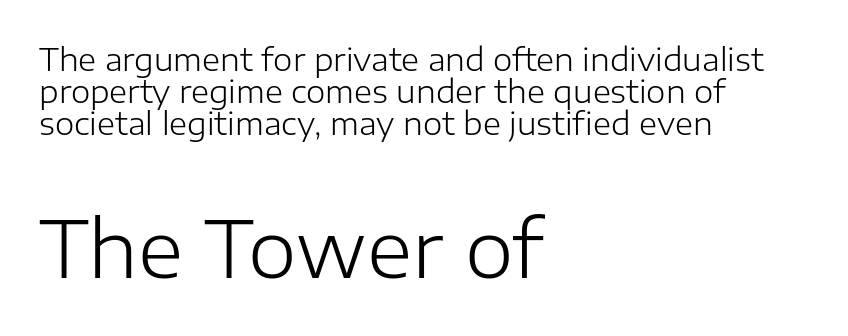
The image shows 78 px light sans-serif type, upright; set left-aligned, tight line spacing (1.03x), normal letter spacing, not underlined; the second (bottom) block is 2.52x larger; low stroke contrast and a medium x-height.
